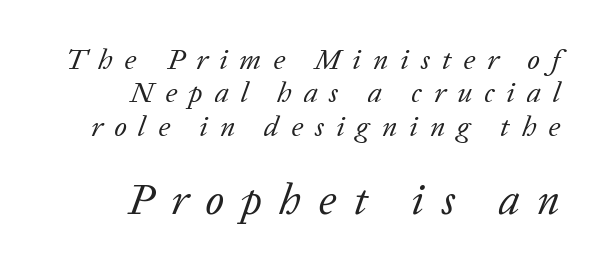
Q: Is the text bold? A: No.
Q: Is the text italic (slanted)? A: Yes, it leans right by about 20 degrees.
Q: Is the typeface a serif or a sans-serif typeface? A: Serif.
Q: Is the text underlined? A: No.
Q: How is the paragraph aligned? A: Right-aligned.
Q: Is the spacing between letters normal or unusually wide? A: Unusually wide.
Q: Is the spacing between lines tight, normal or loose? A: Tight.
Q: Which block of text is set in a larger size, the first (top) or the second (bottom)? A: The second (bottom) one.
Q: Width (condensed, normal, or wide)? A: Normal.
Q: Stroke contrast? A: Low.
Q: x-height? A: Medium.
Q: Monospaced? A: No.
